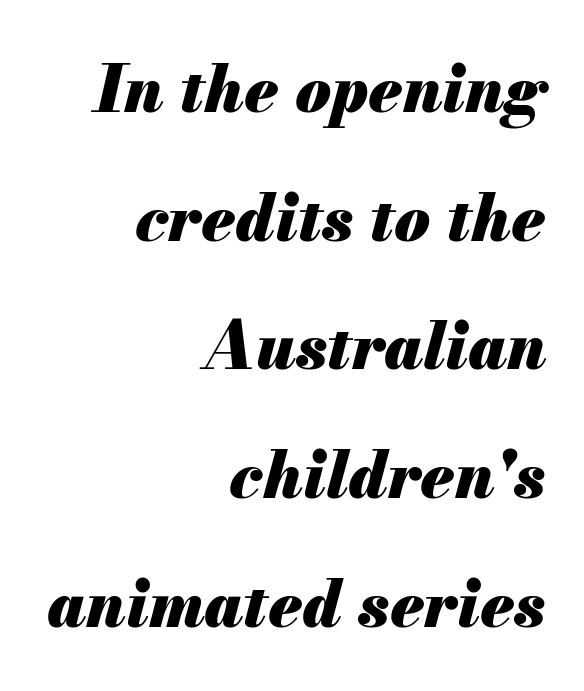
You could not count columns in this text — the font is proportionally spaced. Observe the ordinary spacing: letters are neighbours, not strangers. The rag falls on the left side of this text block. The face used here has the dense, thick strokes of a bold.
